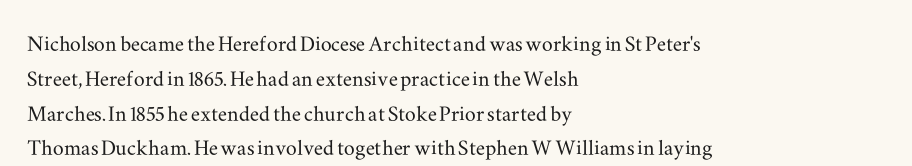
{"italic": "no", "underline": "no", "align": "left", "line_spacing": "normal", "line_spacing_ratio": 1.29, "letter_spacing": "normal", "letter_spacing_em": 0.0, "glyph_px": 27}
